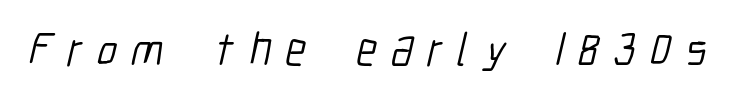
{"serif": "no", "bold": "no", "weight": "light", "width": "condensed", "stroke_contrast": "low", "x_height": "medium", "monospaced": "no", "underline": "no", "letter_spacing": "wide", "letter_spacing_em": 0.31, "glyph_px": 47}
